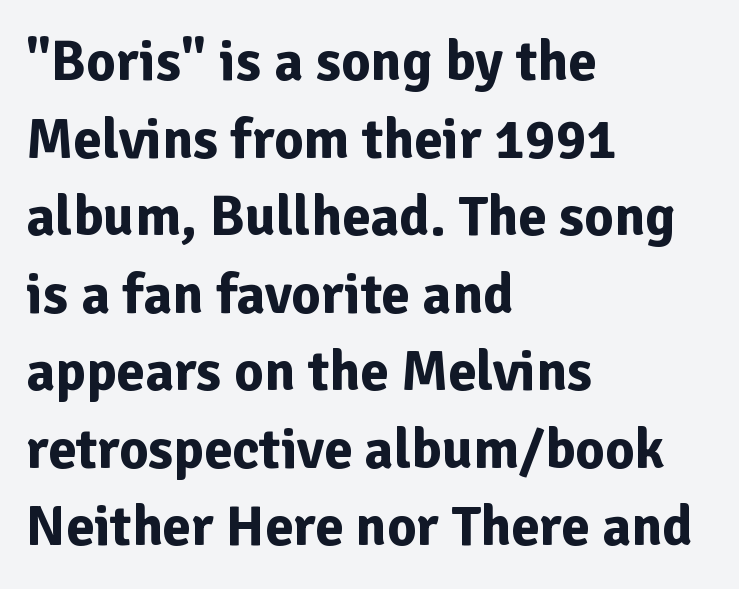
The image shows 57 px bold sans-serif type, upright; set left-aligned, normal line spacing (1.36x), normal letter spacing, not underlined; low stroke contrast and a medium x-height.
